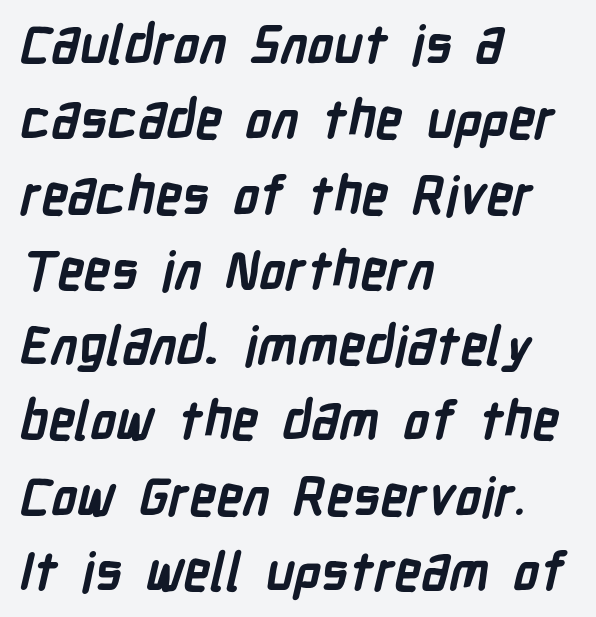
Q: Is the text bold? A: Yes.
Q: Is the typeface a serif or a sans-serif typeface? A: Sans-serif.
Q: Is the text underlined? A: No.
Q: How is the paragraph aligned? A: Left-aligned.
Q: Is the spacing between letters normal or unusually wide? A: Normal.
Q: Is the spacing between lines tight, normal or loose? A: Normal.
Q: Width (condensed, normal, or wide)? A: Condensed.
Q: Stroke contrast? A: Low.
Q: x-height? A: Medium.
Q: Monospaced? A: No.
